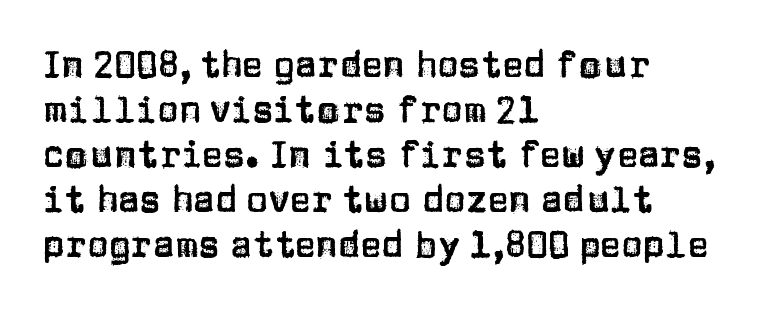
The image shows 36 px sans-serif type, upright; set left-aligned, normal line spacing (1.25x), normal letter spacing, not underlined; low stroke contrast and a large x-height.
